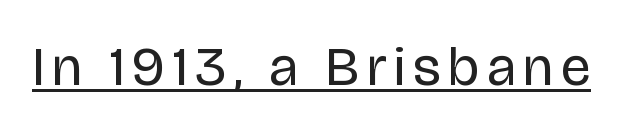
The image shows 55 px regular-weight sans-serif type, upright; set underlined; low stroke contrast and a large x-height.
